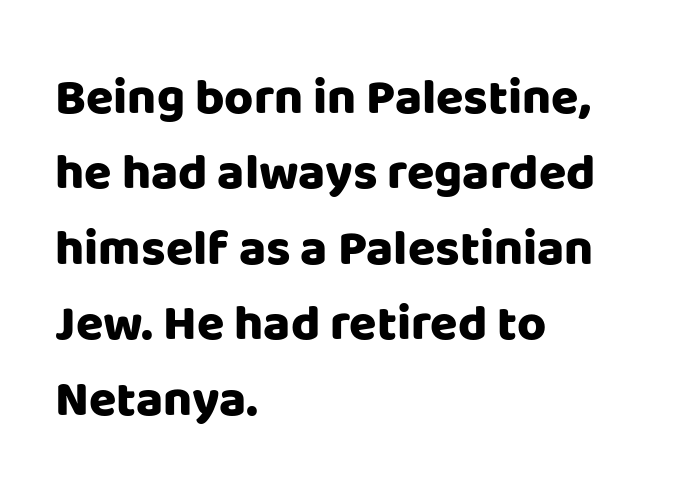
The image shows 50 px heavy sans-serif type, upright; set left-aligned, normal line spacing (1.51x), normal letter spacing, not underlined; low stroke contrast and a large x-height.
